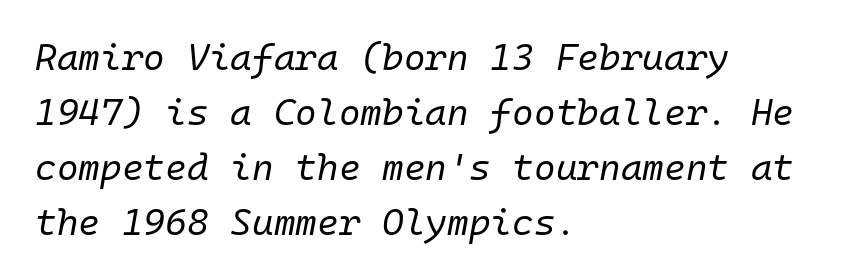
{"italic": "yes", "lean": "right", "slant_degrees": 10, "bold": "no", "weight": "regular", "width": "normal", "stroke_contrast": "low", "x_height": "medium", "monospaced": "yes", "underline": "no", "align": "left", "line_spacing": "normal", "line_spacing_ratio": 1.49, "letter_spacing": "normal", "letter_spacing_em": 0.0, "glyph_px": 37}
